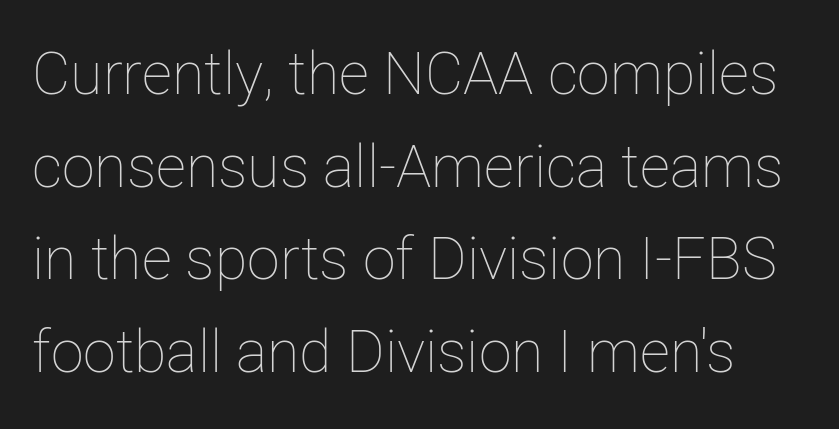
The image shows 59 px thin type, upright; set normal line spacing (1.57x), normal letter spacing, not underlined; low stroke contrast and a medium x-height.
